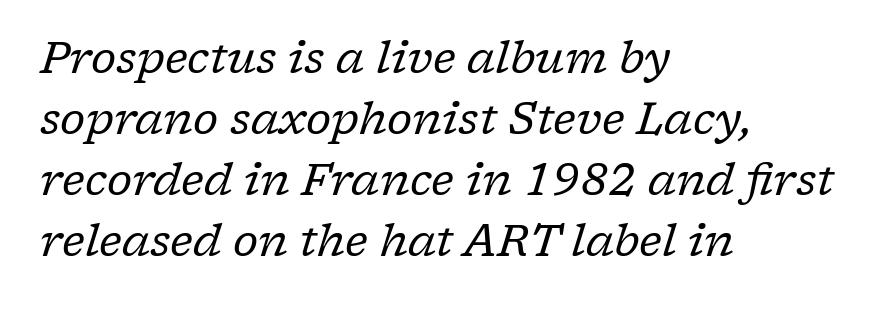
{"serif": "yes", "italic": "yes", "lean": "right", "slant_degrees": 17, "bold": "no", "weight": "regular", "width": "normal", "stroke_contrast": "low", "x_height": "medium", "monospaced": "no", "underline": "no", "align": "left", "line_spacing": "normal", "line_spacing_ratio": 1.39, "letter_spacing": "normal", "letter_spacing_em": 0.0, "glyph_px": 44}
